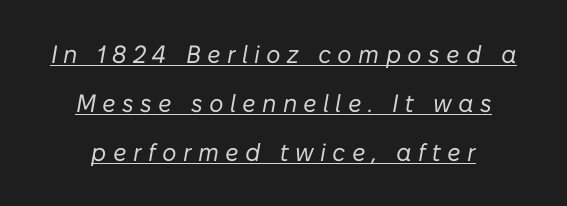
Q: Is the text bold? A: No.
Q: Is the text italic (slanted)? A: Yes, it leans right by about 10 degrees.
Q: Is the text underlined? A: Yes.
Q: Is the spacing between letters normal or unusually wide? A: Unusually wide.
Q: Is the spacing between lines tight, normal or loose? A: Loose.
